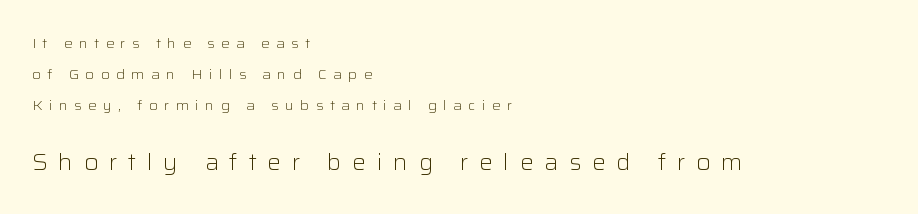
The baseline area is clear. The letters stand straight up with perfectly vertical stems. Reading top to bottom, the characters get bigger at the block break. A light-to-regular cut is what we see here. The line-height multiplier appears high, well above default.
